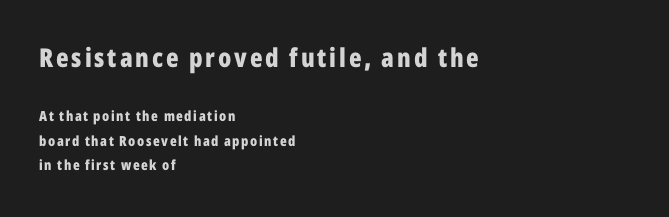
{"italic": "no", "bold": "yes", "underline": "no", "align": "left", "line_spacing_ratio": 1.77, "larger_block": "first", "size_ratio": 1.86, "glyph_px": 26}
